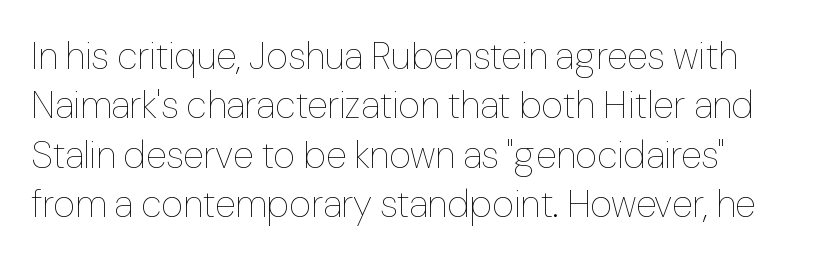
Stems and bowls with no extra thickness — not bold. This is roman type, the default non-slanted kind. You could not count columns in this text — the font is proportionally spaced. Type without underlining. This rendering leaves character spacing at its baseline value.
